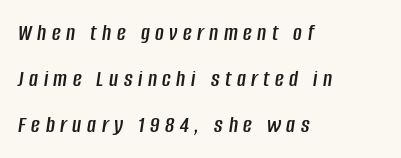
Q: Is the text italic (slanted)? A: Yes, it leans right by about 8 degrees.
Q: Is the text underlined? A: No.
Q: How is the paragraph aligned? A: Left-aligned.
Q: Is the spacing between letters normal or unusually wide? A: Unusually wide.
Q: Is the spacing between lines tight, normal or loose? A: Loose.
